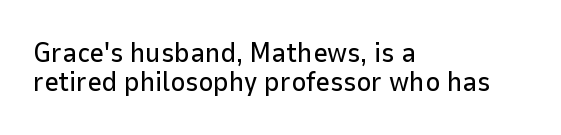
The image shows 28 px sans-serif type, upright; set left-aligned, tight line spacing (1.04x), normal letter spacing, not underlined; low stroke contrast and a medium x-height.
